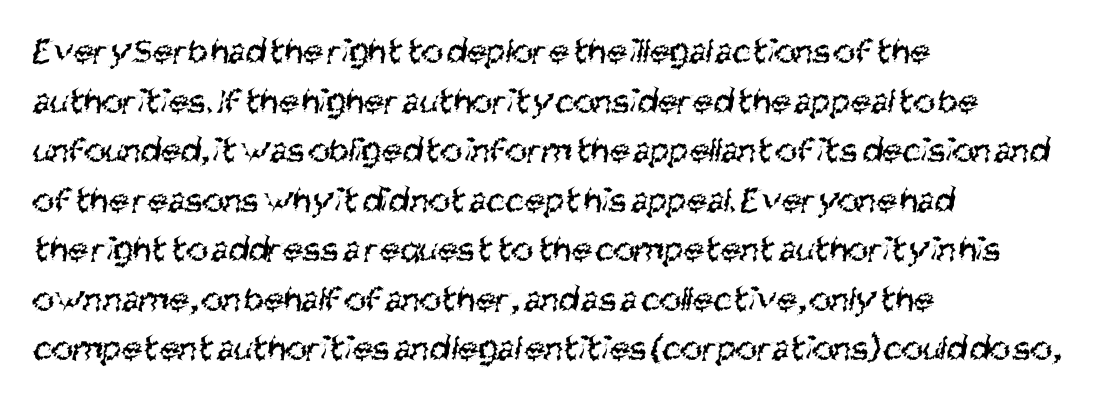
{"serif": "no", "bold": "no", "weight": "regular", "width": "condensed", "stroke_contrast": "medium", "x_height": "large", "monospaced": "no", "underline": "no", "align": "left", "line_spacing": "normal", "line_spacing_ratio": 1.34, "letter_spacing": "normal", "letter_spacing_em": 0.0, "glyph_px": 37}
